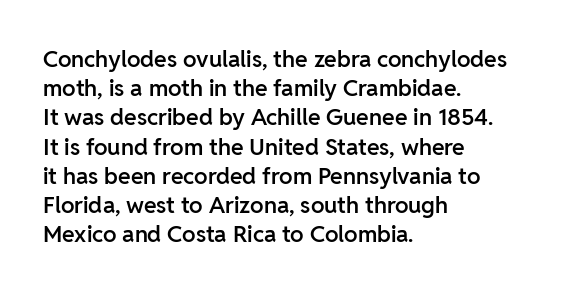
Every row of glyphs begins at an identical x-position on the left. Quick note: not italic, upright. A typesetter would call this zero additional tracking. Check under the words: just untouched page.
